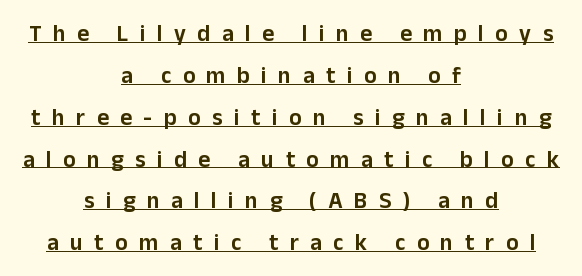
Q: Is the text italic (slanted)? A: No, it is upright.
Q: Is the text underlined? A: Yes.
Q: How is the paragraph aligned? A: Centered.
Q: Is the spacing between letters normal or unusually wide? A: Unusually wide.
